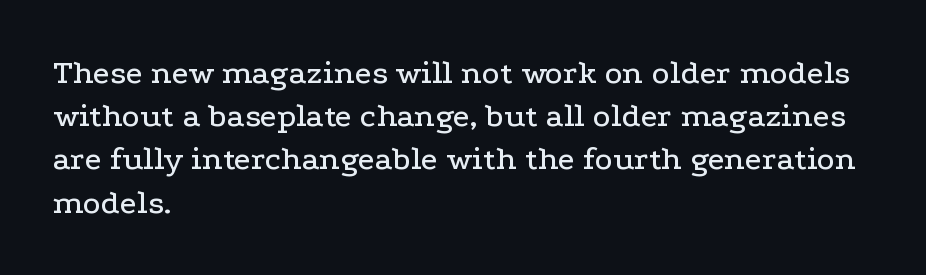
{"serif": "yes", "italic": "no", "width": "wide", "stroke_contrast": "low", "x_height": "medium", "monospaced": "no", "underline": "no", "align": "left", "line_spacing": "normal", "line_spacing_ratio": 1.27, "letter_spacing": "normal", "letter_spacing_em": 0.0, "glyph_px": 34}
